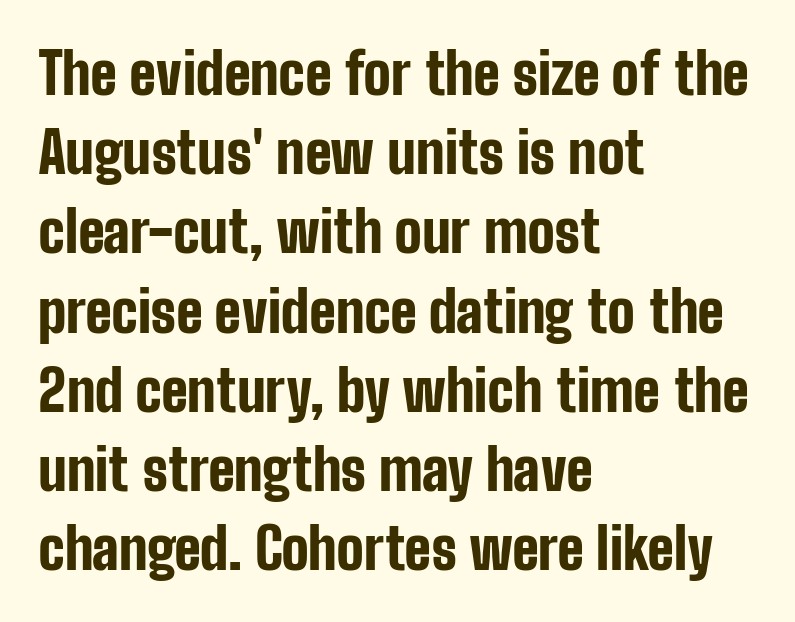
Q: Is the text bold? A: Yes.
Q: Is the text italic (slanted)? A: No, it is upright.
Q: Is the typeface a serif or a sans-serif typeface? A: Sans-serif.
Q: Is the text underlined? A: No.
Q: How is the paragraph aligned? A: Left-aligned.
Q: Is the spacing between letters normal or unusually wide? A: Normal.
Q: Is the spacing between lines tight, normal or loose? A: Normal.
Q: Width (condensed, normal, or wide)? A: Condensed.
Q: Stroke contrast? A: Low.
Q: x-height? A: Medium.
Q: Monospaced? A: No.
